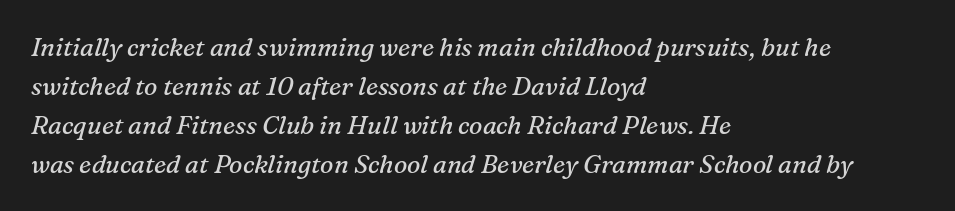
{"italic": "yes", "lean": "right", "slant_degrees": 16, "bold": "no", "underline": "no", "align": "left", "line_spacing": "normal", "line_spacing_ratio": 1.56, "letter_spacing": "normal", "letter_spacing_em": 0.0, "glyph_px": 25}
